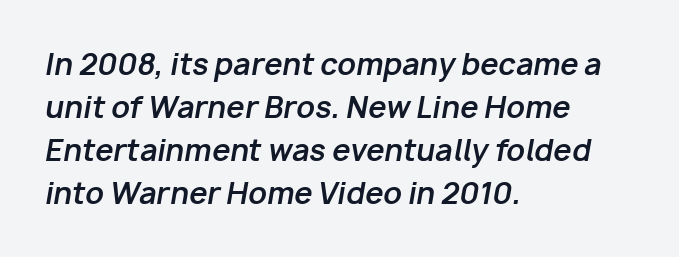
The image shows 29 px bold type, italic (leaning right); set left-aligned, normal line spacing (1.48x), normal letter spacing, not underlined; low stroke contrast and a medium x-height.
